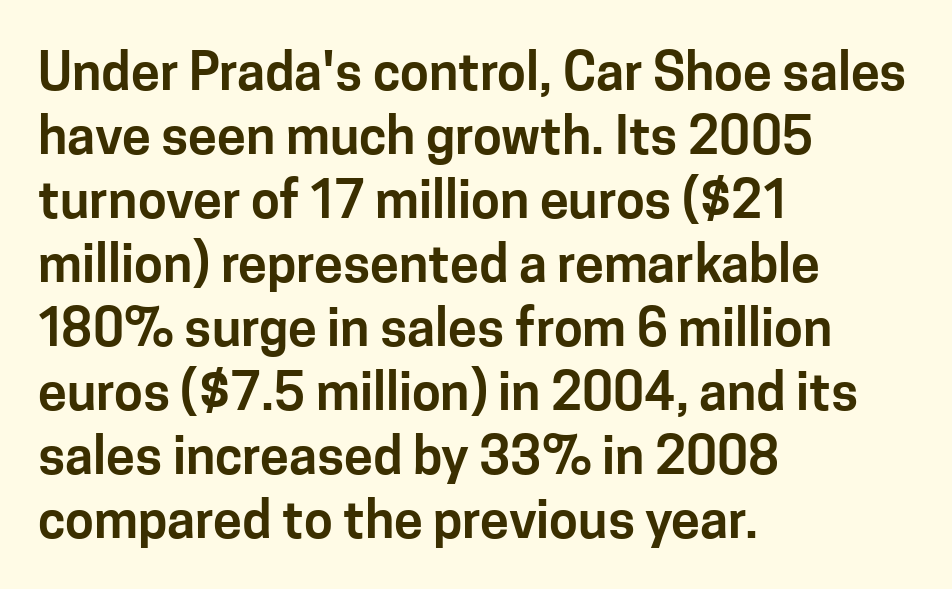
The image shows 52 px sans-serif type, upright; set left-aligned, line spacing 1.23x, normal letter spacing, not underlined; low stroke contrast and a medium x-height.
